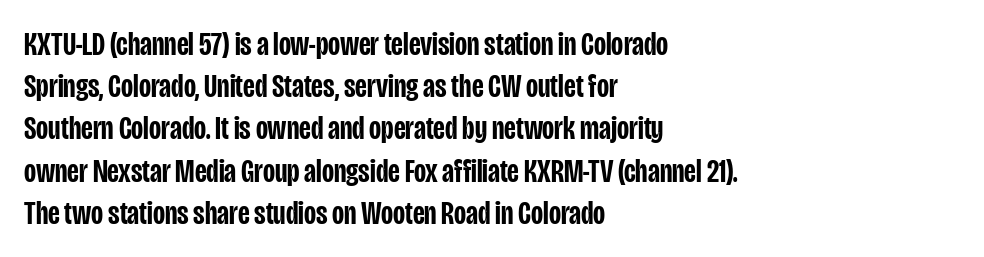
{"serif": "no", "italic": "no", "bold": "semi", "weight": "semibold", "width": "condensed", "stroke_contrast": "low", "x_height": "large", "monospaced": "no", "underline": "no", "align": "left", "line_spacing": "normal", "line_spacing_ratio": 1.28, "letter_spacing": "normal", "letter_spacing_em": 0.0, "glyph_px": 33}
